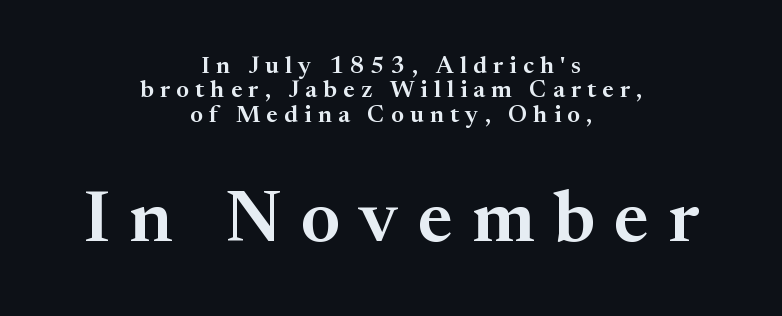
Rendered with straight, roman letterforms. A centered setting, common on invitations and titles, is used for this passage. Does the type have serifs? Yes, each stem ends in a small foot. What's the leading like? Squeezed, with rows nearly overlapping. Underline: absent. The later block is typeset at a bigger size than the earlier block.
